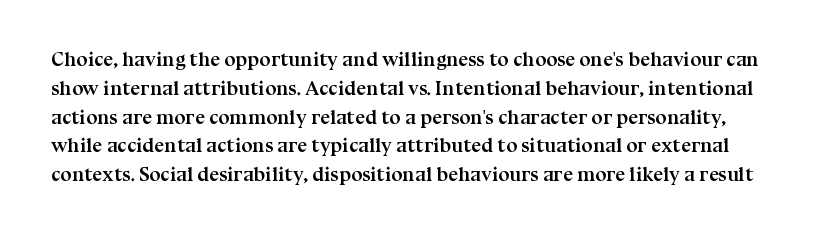
Q: Is the text bold? A: Yes.
Q: Is the text italic (slanted)? A: No, it is upright.
Q: Is the text underlined? A: No.
Q: Is the spacing between letters normal or unusually wide? A: Normal.
Q: Is the spacing between lines tight, normal or loose? A: Normal.
